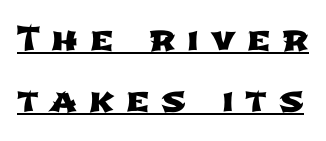
Q: Is the typeface a serif or a sans-serif typeface? A: Sans-serif.
Q: Is the text underlined? A: Yes.
Q: Is the spacing between letters normal or unusually wide? A: Unusually wide.
Q: Width (condensed, normal, or wide)? A: Wide.
Q: Stroke contrast? A: Low.
Q: x-height? A: Medium.
Q: Monospaced? A: No.
